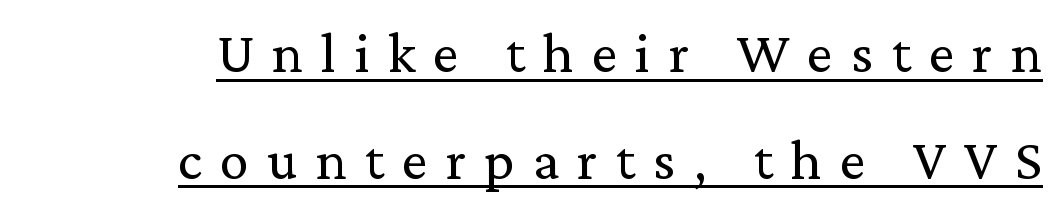
Classification — serif. The sample's only ornament is a line tracing under the words. The weight would be labelled regular, book, light, or lighter still. Caption: expanded tracking, letters set apart. Vertical strokes here are truly vertical. Layout note: lines flush right.
